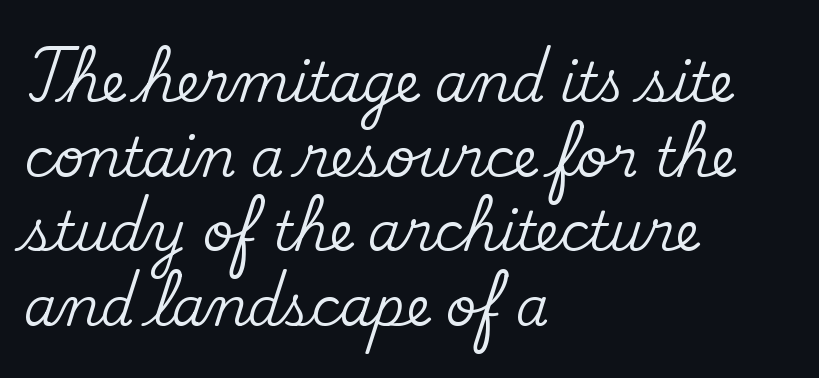
{"width": "normal", "stroke_contrast": "medium", "x_height": "small", "monospaced": "no", "underline": "no", "align": "left", "line_spacing": "normal", "line_spacing_ratio": 1.41, "letter_spacing": "normal", "letter_spacing_em": 0.0, "glyph_px": 53}
